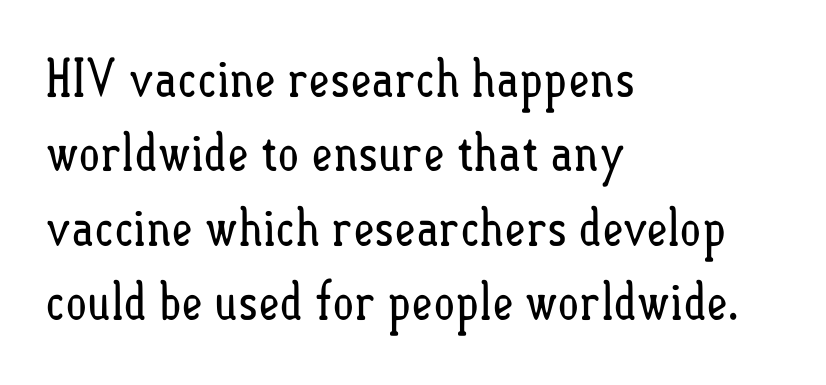
Q: Is the text bold? A: No.
Q: Is the text italic (slanted)? A: No, it is upright.
Q: Is the text underlined? A: No.
Q: How is the paragraph aligned? A: Left-aligned.
Q: Is the spacing between letters normal or unusually wide? A: Normal.
Q: Is the spacing between lines tight, normal or loose? A: Normal.
Q: Width (condensed, normal, or wide)? A: Condensed.
Q: Stroke contrast? A: Low.
Q: x-height? A: Small.
Q: Monospaced? A: No.
